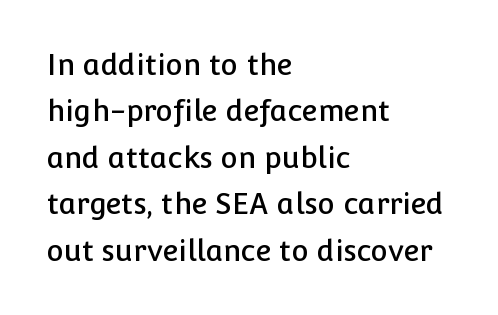
The passage shown is typed in a proportional face where columns would drift. Type style note: lacks serifs. Only glyphs here, with clear space below each row. A normal amount of white space separates one row of letters from the next.
